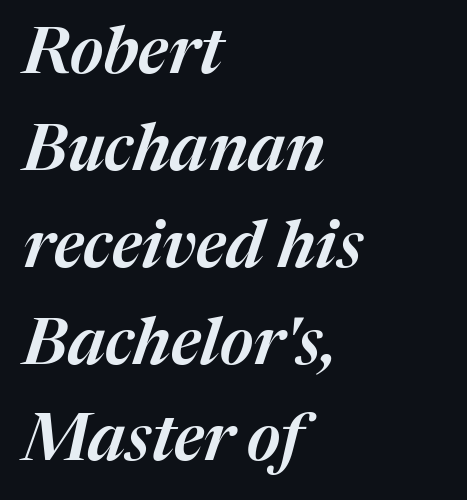
The letterforms sit shoulder to shoulder at normal distance. The zone under the glyphs is completely vacant. Students, observe: this is what conventionally led text looks like. An italicized treatment has been applied to the whole sample. Think of a printed novel: that variable character pitch is what you see here. The paragraph has a hard left edge and a soft right edge.
